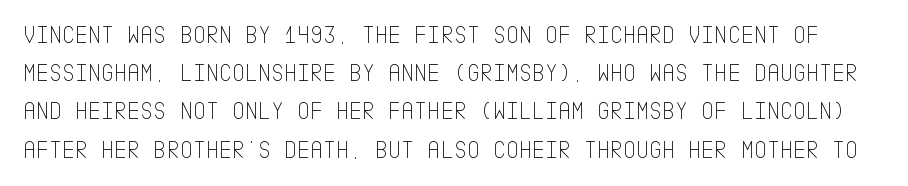
The image shows 25 px text type, upright; set normal line spacing (1.53x), normal letter spacing, not underlined.
